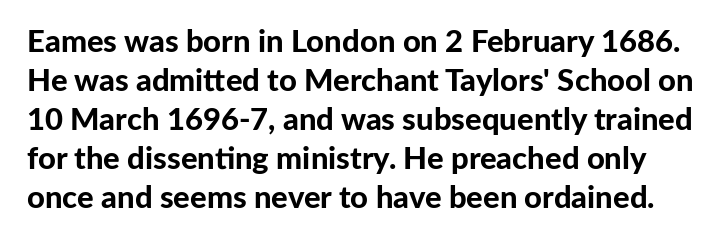
Q: Is the text bold? A: Yes.
Q: Is the text italic (slanted)? A: No, it is upright.
Q: Is the typeface a serif or a sans-serif typeface? A: Sans-serif.
Q: Is the text underlined? A: No.
Q: Is the spacing between letters normal or unusually wide? A: Normal.
Q: Is the spacing between lines tight, normal or loose? A: Normal.
Q: Width (condensed, normal, or wide)? A: Normal.
Q: Stroke contrast? A: Low.
Q: x-height? A: Medium.
Q: Monospaced? A: No.
